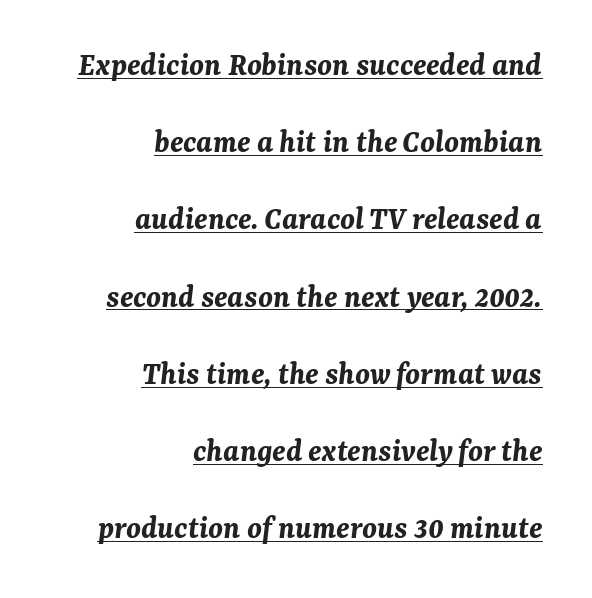
Q: Is the text bold? A: Yes.
Q: Is the text italic (slanted)? A: Yes, it leans right by about 7 degrees.
Q: Is the text underlined? A: Yes.
Q: How is the paragraph aligned? A: Right-aligned.
Q: Is the spacing between letters normal or unusually wide? A: Normal.
Q: Is the spacing between lines tight, normal or loose? A: Loose.
Q: Width (condensed, normal, or wide)? A: Normal.
Q: Stroke contrast? A: Medium.
Q: x-height? A: Medium.
Q: Monospaced? A: No.
